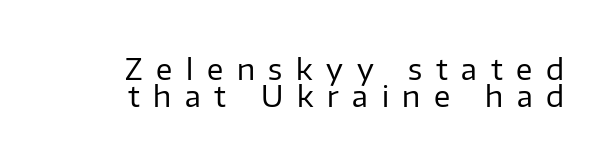
Q: Is the text bold? A: No.
Q: Is the text italic (slanted)? A: No, it is upright.
Q: Is the typeface a serif or a sans-serif typeface? A: Sans-serif.
Q: Is the text underlined? A: No.
Q: Is the spacing between letters normal or unusually wide? A: Unusually wide.
Q: Is the spacing between lines tight, normal or loose? A: Tight.
Q: Width (condensed, normal, or wide)? A: Normal.
Q: Stroke contrast? A: Low.
Q: x-height? A: Medium.
Q: Monospaced? A: No.
